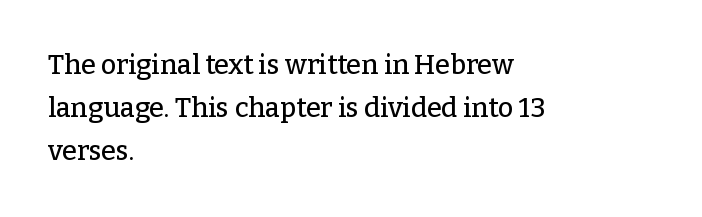
{"italic": "no", "underline": "no", "align": "left", "line_spacing": "normal", "line_spacing_ratio": 1.6, "letter_spacing": "normal", "letter_spacing_em": 0.0, "glyph_px": 27}
